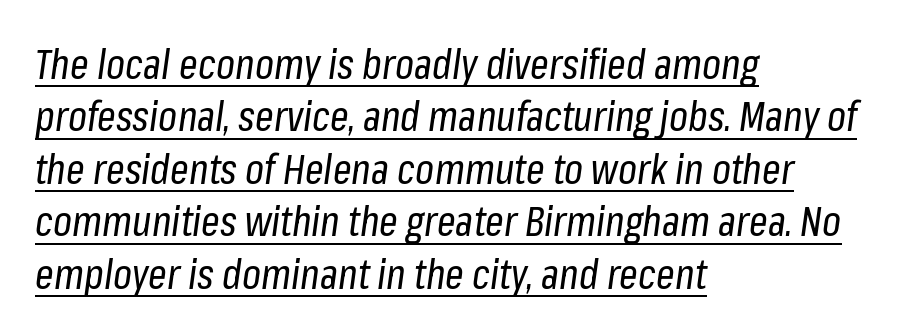
This rendering leaves character spacing at its baseline value. If you measured baseline to baseline, you'd find a middling distance. The letterforms sit at book weight or below. The words here are underlined.
